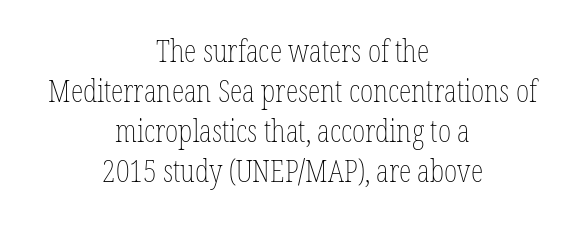
{"italic": "no", "bold": "no", "weight": "thin", "width": "condensed", "stroke_contrast": "low", "x_height": "medium", "monospaced": "no", "underline": "no", "align": "center", "line_spacing": "normal", "line_spacing_ratio": 1.25, "letter_spacing": "normal", "letter_spacing_em": 0.0, "glyph_px": 32}
